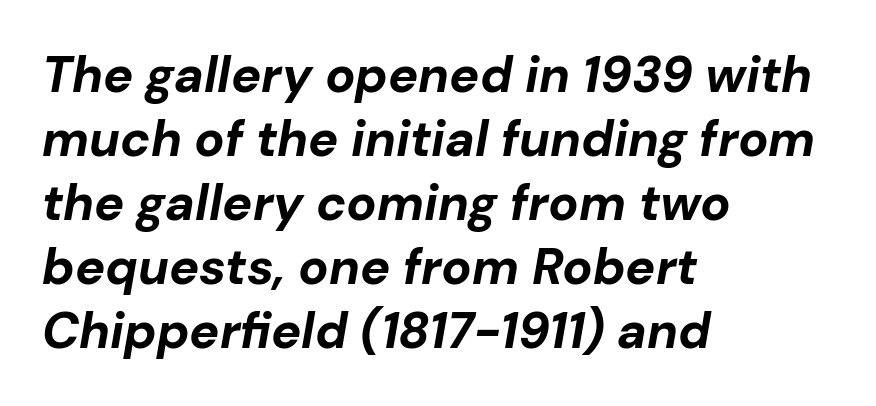
The image shows 50 px bold type, italic (leaning right); set left-aligned, normal line spacing (1.28x), normal letter spacing, not underlined; low stroke contrast and a medium x-height.
